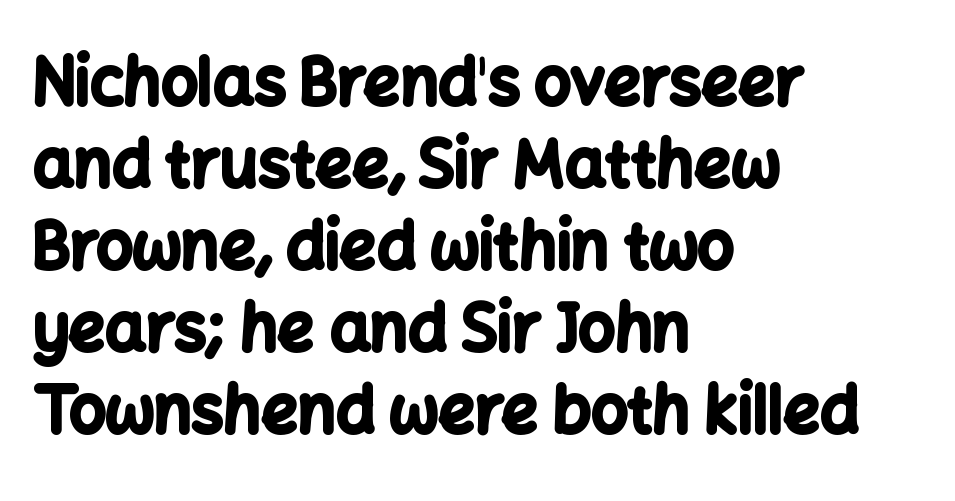
The image shows 64 px bold sans-serif type, upright; set left-aligned, normal line spacing (1.28x), normal letter spacing, not underlined; low stroke contrast and a medium x-height.
